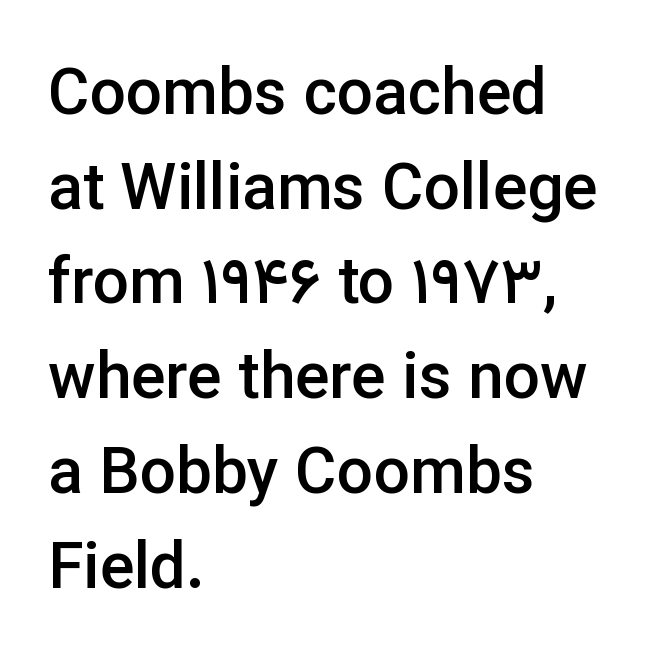
Q: Is the text bold? A: Semi-bold.
Q: Is the text italic (slanted)? A: No, it is upright.
Q: Is the typeface a serif or a sans-serif typeface? A: Sans-serif.
Q: Is the text underlined? A: No.
Q: How is the paragraph aligned? A: Left-aligned.
Q: Is the spacing between letters normal or unusually wide? A: Normal.
Q: Is the spacing between lines tight, normal or loose? A: Normal.
Q: Width (condensed, normal, or wide)? A: Normal.
Q: Stroke contrast? A: Low.
Q: x-height? A: Medium.
Q: Monospaced? A: No.
